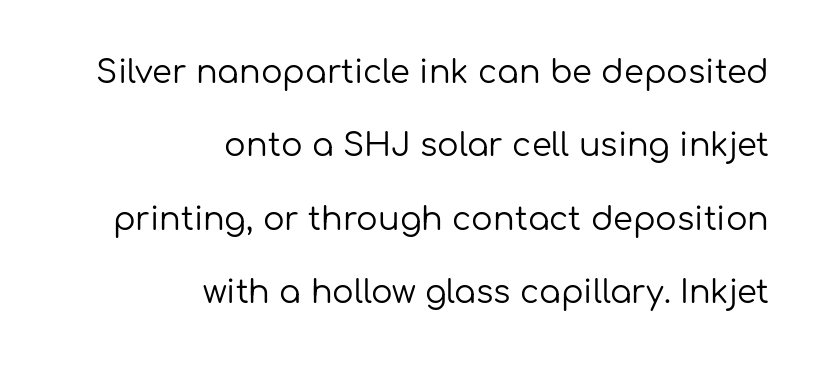
{"serif": "no", "italic": "no", "bold": "no", "weight": "regular", "width": "normal", "stroke_contrast": "low", "x_height": "medium", "monospaced": "no", "underline": "no", "align": "right", "line_spacing": "loose", "line_spacing_ratio": 2.29, "letter_spacing": "normal", "letter_spacing_em": 0.0, "glyph_px": 32}
